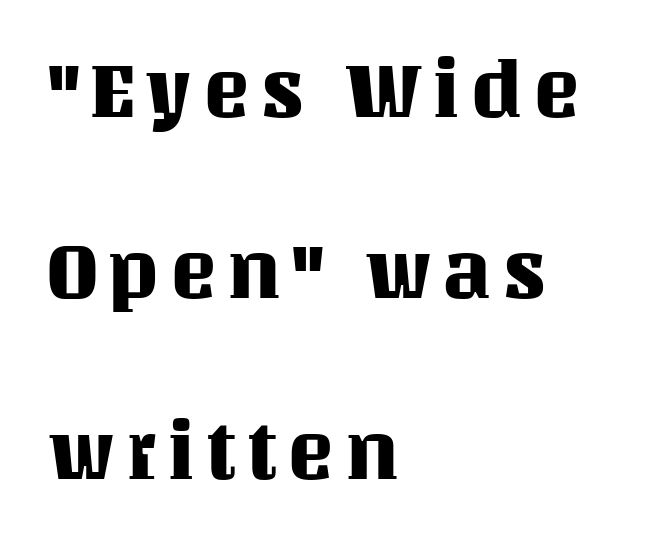
{"italic": "no", "width": "normal", "stroke_contrast": "medium", "x_height": "large", "monospaced": "no", "underline": "no", "align": "left", "line_spacing": "loose", "line_spacing_ratio": 2.29, "glyph_px": 79}
